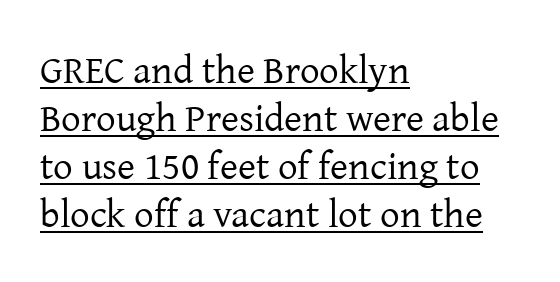
The image shows 39 px regular-weight serif type, upright; set left-aligned, line spacing 1.23x, normal letter spacing, underlined; low stroke contrast and a medium x-height.
